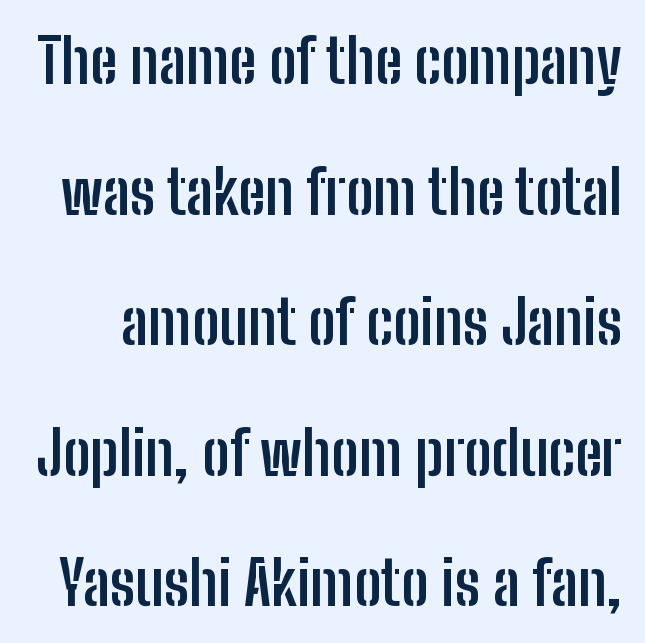
{"serif": "no", "italic": "no", "bold": "yes", "weight": "semibold", "width": "condensed", "stroke_contrast": "low", "x_height": "medium", "monospaced": "no", "underline": "no", "line_spacing": "loose", "line_spacing_ratio": 2.14, "letter_spacing": "normal", "letter_spacing_em": 0.0, "glyph_px": 61}
